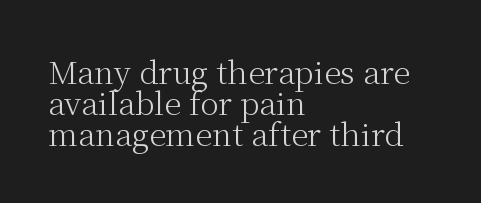
Rule under the text: the space is simply empty. Style check: upright. Varying glyph widths throughout — classic text-font behaviour. A quiet, ordinary-to-light weight characterises the typeface. One-word summary of the alignment: left.
